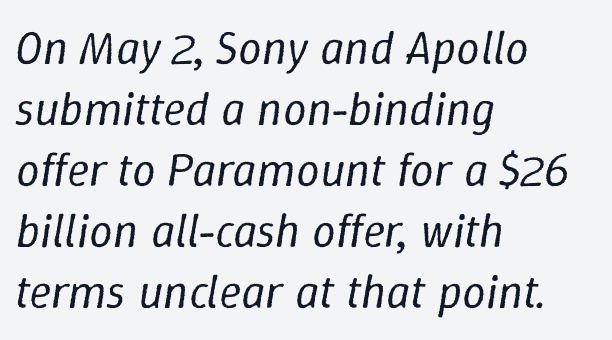
The image shows 47 px regular-weight type, italic (leaning right); set left-aligned, normal line spacing (1.3x), normal letter spacing, not underlined; low stroke contrast and a medium x-height.
